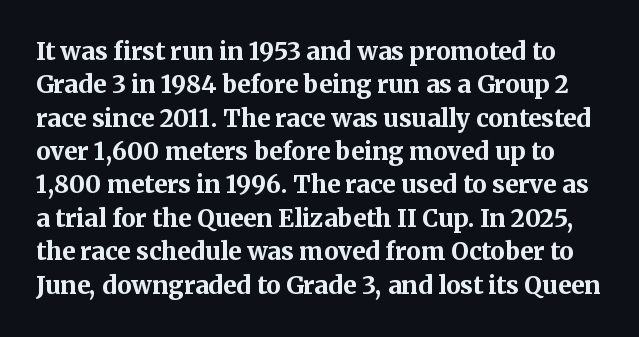
{"italic": "no", "bold": "yes", "underline": "no", "line_spacing": "normal", "line_spacing_ratio": 1.39, "letter_spacing": "normal", "letter_spacing_em": 0.0, "glyph_px": 24}
